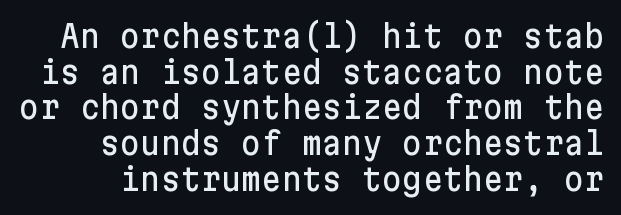
The image shows 31 px sans-serif type, upright; set tight line spacing (1.15x), normal letter spacing, not underlined; low stroke contrast and a medium x-height.
